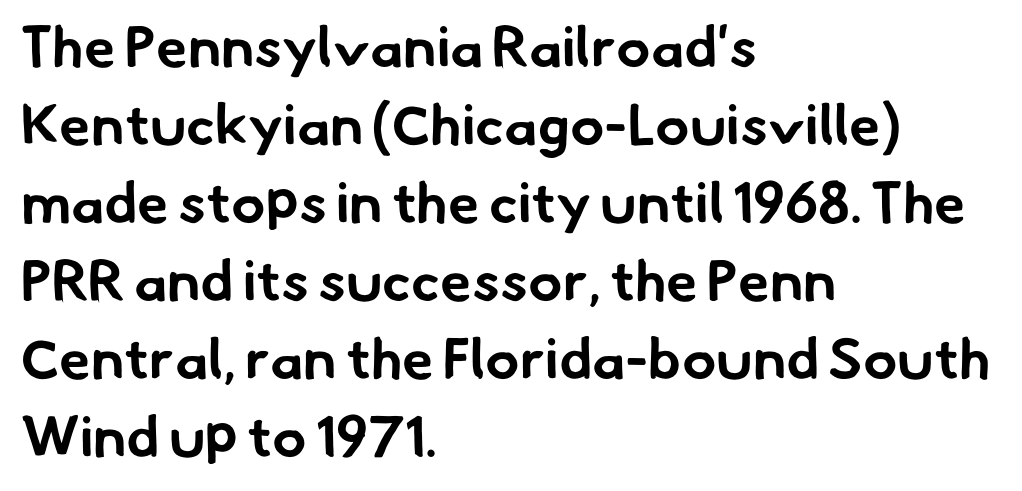
{"serif": "no", "bold": "yes", "weight": "bold", "width": "normal", "stroke_contrast": "low", "x_height": "small", "monospaced": "no", "underline": "no", "align": "left", "line_spacing": "normal", "line_spacing_ratio": 1.37, "letter_spacing": "normal", "letter_spacing_em": 0.0, "glyph_px": 57}
